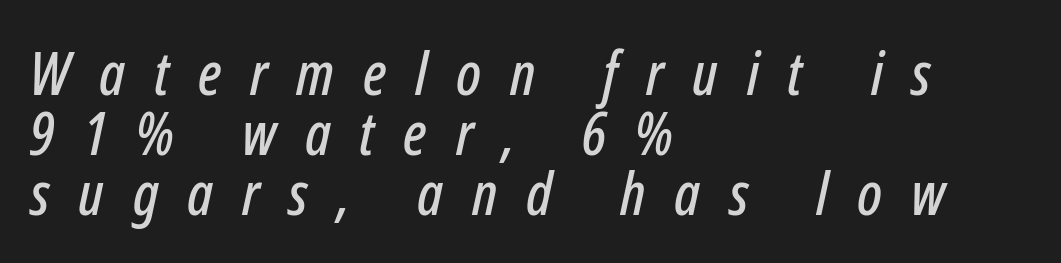
Successive baselines arrive quickly, one right under another. Glyph-to-glyph distance is far greater than everyday printed text. Caption: multi-line text, flush left, ragged right. There's an unmistakable incline to the writing here. The specimen omits any rule beneath the text block's lines. The passage shown is typed in a proportional face where columns would drift.
